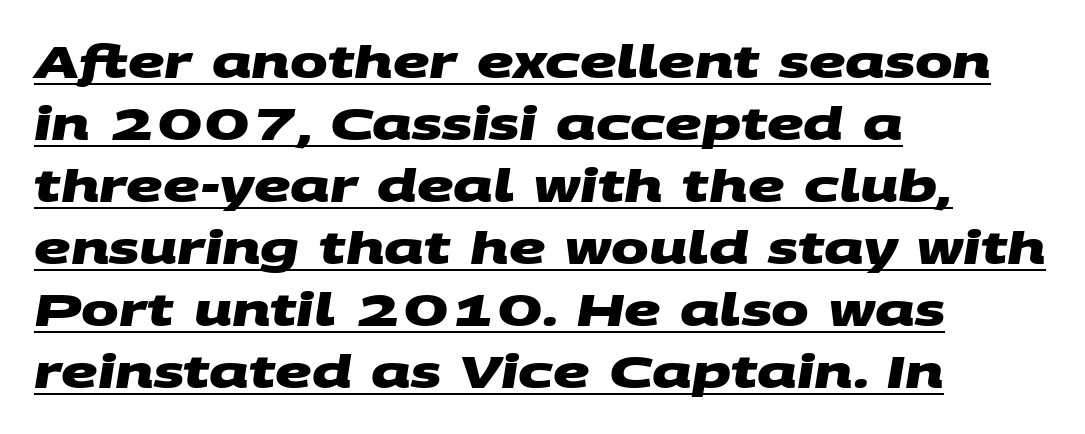
How are the letters spaced? Ordinarily, with no added tracking. Is this a sans? Yes — the strokes have no serifs. Does the leading feel generous? No, just average. These lines are rendered in a variable-pitch font. How heavy is the stroke? Heavy — this is a bold. The compositor pushed each line to the left boundary.
